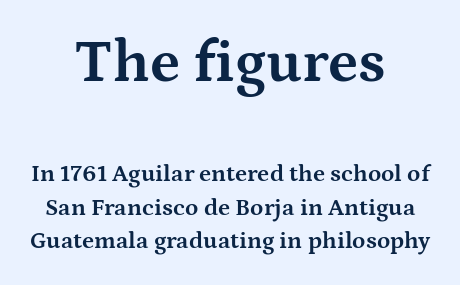
Descenders are the only things crossing below the line. Of the two passages, the one on top uses the larger point size. The line texture is even and compact thanks to regular tracking. Each new line begins a customary step beneath the previous one.
